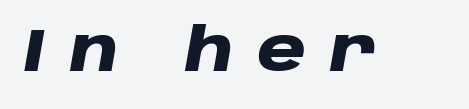
Q: Is the text bold? A: Yes.
Q: Is the text italic (slanted)? A: Yes, it leans right by about 10 degrees.
Q: Is the text underlined? A: No.
Q: Is the spacing between letters normal or unusually wide? A: Unusually wide.
Q: Width (condensed, normal, or wide)? A: Wide.
Q: Stroke contrast? A: Low.
Q: x-height? A: Large.
Q: Monospaced? A: No.
